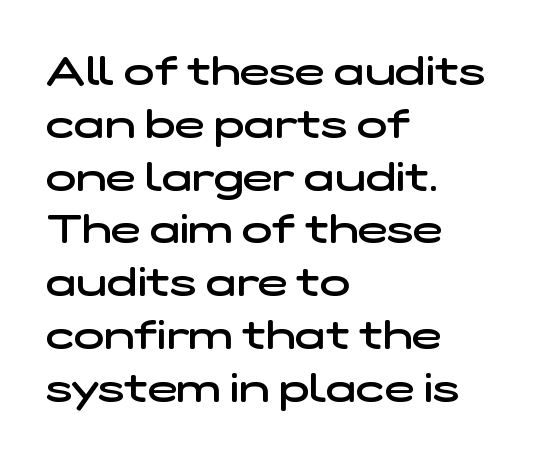
Q: Is the text bold? A: Semi-bold.
Q: Is the typeface a serif or a sans-serif typeface? A: Sans-serif.
Q: Is the text underlined? A: No.
Q: How is the paragraph aligned? A: Left-aligned.
Q: Is the spacing between letters normal or unusually wide? A: Normal.
Q: Is the spacing between lines tight, normal or loose? A: Normal.
Q: Width (condensed, normal, or wide)? A: Wide.
Q: Stroke contrast? A: Low.
Q: x-height? A: Medium.
Q: Monospaced? A: No.
